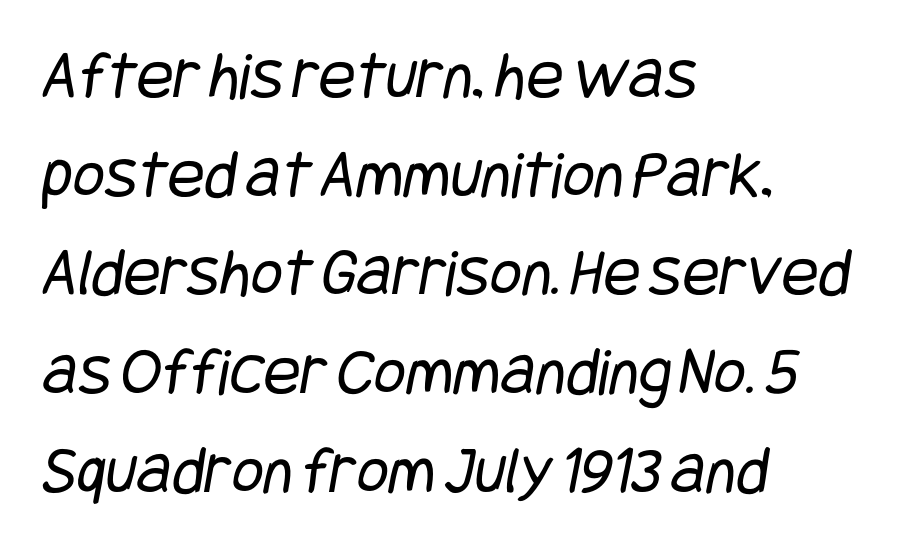
Typographically, this falls in the sans-serif category. Stroke mass is kept to a normal reading level or below. Lines of text with bare space underneath. Each line starts at the same left margin while the right side varies.
